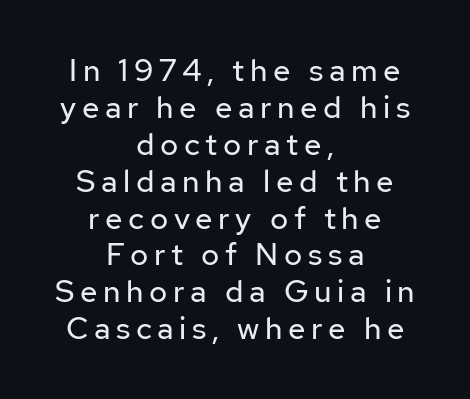
The image shows 31 px regular-weight sans-serif type, upright; set centered, line spacing 1.19x, not underlined; low stroke contrast and a medium x-height.
